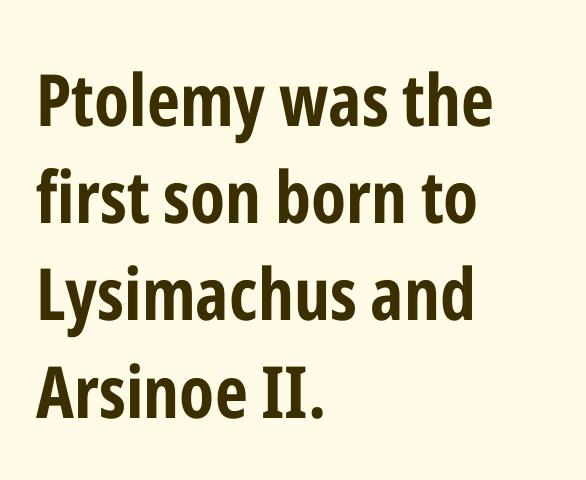
The image shows 72 px bold, condensed sans-serif type, upright; set left-aligned, normal line spacing (1.35x), normal letter spacing, not underlined; low stroke contrast and a medium x-height.
